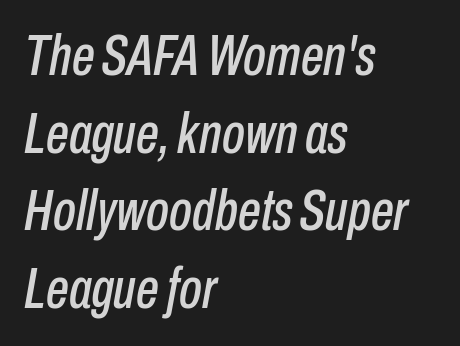
{"italic": "yes", "lean": "right", "slant_degrees": 10, "width": "condensed", "stroke_contrast": "low", "x_height": "medium", "monospaced": "no", "underline": "no", "align": "left", "line_spacing": "normal", "line_spacing_ratio": 1.34, "letter_spacing": "normal", "letter_spacing_em": 0.0, "glyph_px": 58}
